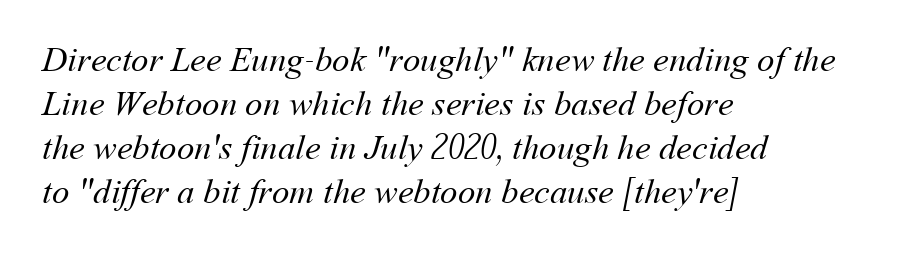
Q: Is the text bold? A: No.
Q: Is the text underlined? A: No.
Q: How is the paragraph aligned? A: Left-aligned.
Q: Is the spacing between letters normal or unusually wide? A: Normal.
Q: Is the spacing between lines tight, normal or loose? A: Normal.
Q: Width (condensed, normal, or wide)? A: Normal.
Q: Stroke contrast? A: Medium.
Q: x-height? A: Medium.
Q: Monospaced? A: No.
